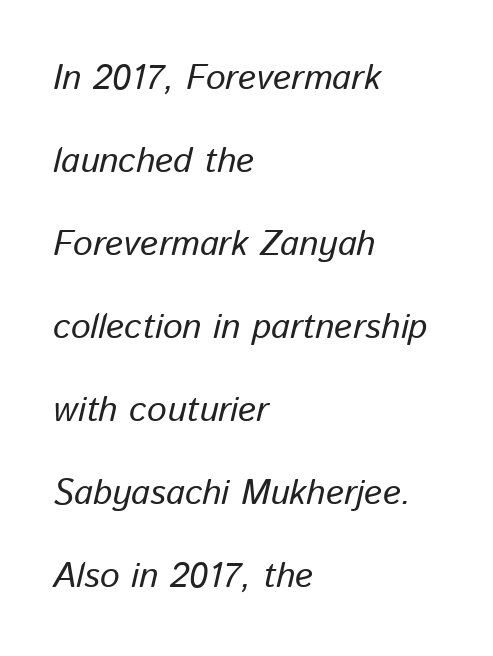
The face used here has a pronounced slope to its letters. Tracking value appears to be zero — textbook default spacing. Here the designer chose a conventional face with non-uniform glyph widths. A classic flush-left, rag-right setting is used for this passage. How would I describe the line gaps? Wide and relaxed.
